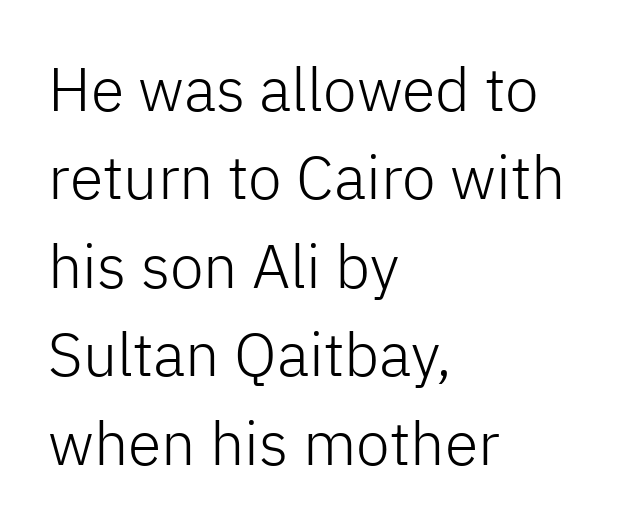
The image shows 61 px light sans-serif type, upright; set left-aligned, normal line spacing (1.45x), normal letter spacing, not underlined; low stroke contrast and a medium x-height.
